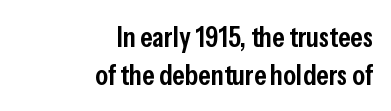
The image shows 29 px semibold, condensed sans-serif type, upright; set right-aligned, normal line spacing (1.3x), normal letter spacing, not underlined; low stroke contrast and a medium x-height.
